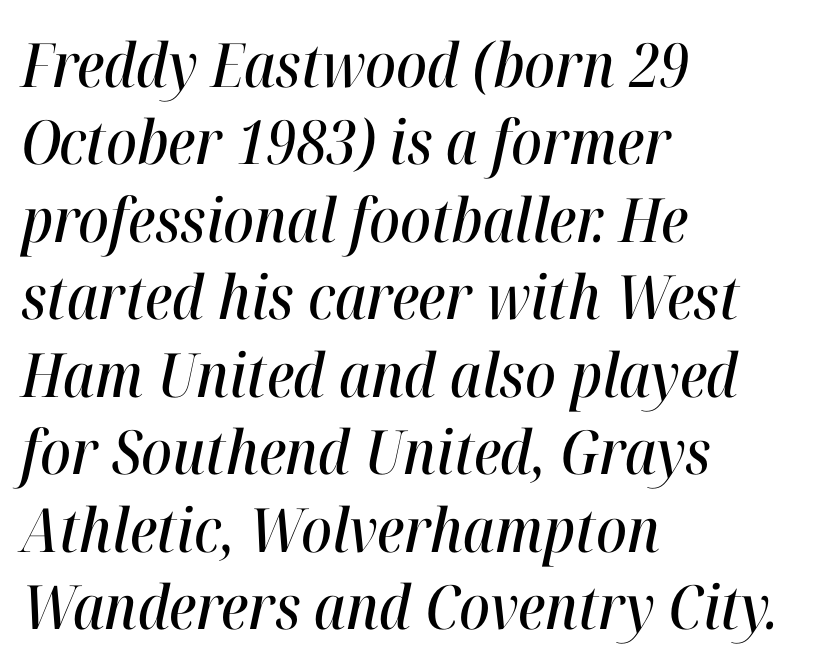
{"italic": "yes", "lean": "right", "slant_degrees": 12, "width": "condensed", "stroke_contrast": "high", "x_height": "medium", "monospaced": "no", "underline": "no", "align": "left", "line_spacing": "normal", "line_spacing_ratio": 1.27, "letter_spacing": "normal", "letter_spacing_em": 0.0, "glyph_px": 61}
